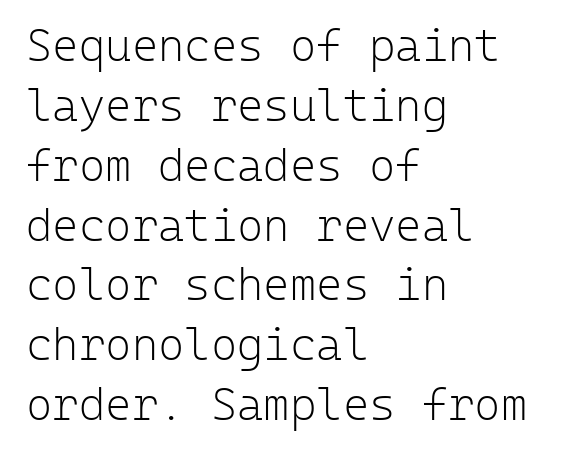
The compositor pushed each line to the left boundary. A typesetter would label this face a sans. The line texture is even and compact thanks to regular tracking. Monospaced: the letters line up in strict vertical columns. Students, observe: this is what conventionally led text looks like. The passage shown is not bold in any degree.
